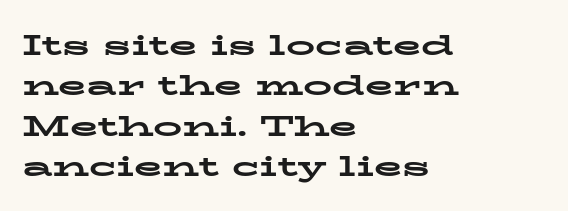
Q: Is the text bold? A: Yes.
Q: Is the text italic (slanted)? A: No, it is upright.
Q: Is the typeface a serif or a sans-serif typeface? A: Serif.
Q: Is the text underlined? A: No.
Q: How is the paragraph aligned? A: Left-aligned.
Q: Is the spacing between letters normal or unusually wide? A: Normal.
Q: Is the spacing between lines tight, normal or loose? A: Normal.
Q: Width (condensed, normal, or wide)? A: Wide.
Q: Stroke contrast? A: Low.
Q: x-height? A: Medium.
Q: Monospaced? A: No.
